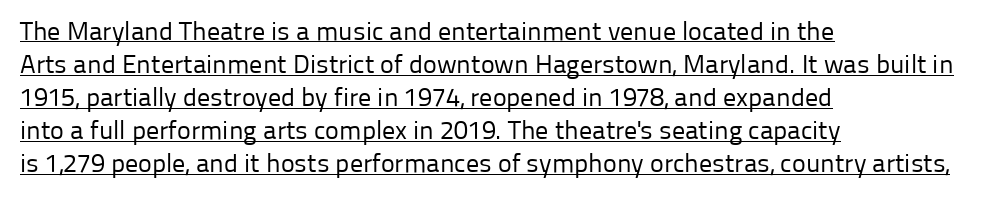
Q: Is the text bold? A: No.
Q: Is the text italic (slanted)? A: No, it is upright.
Q: Is the text underlined? A: Yes.
Q: How is the paragraph aligned? A: Left-aligned.
Q: Is the spacing between letters normal or unusually wide? A: Normal.
Q: Is the spacing between lines tight, normal or loose? A: Normal.
